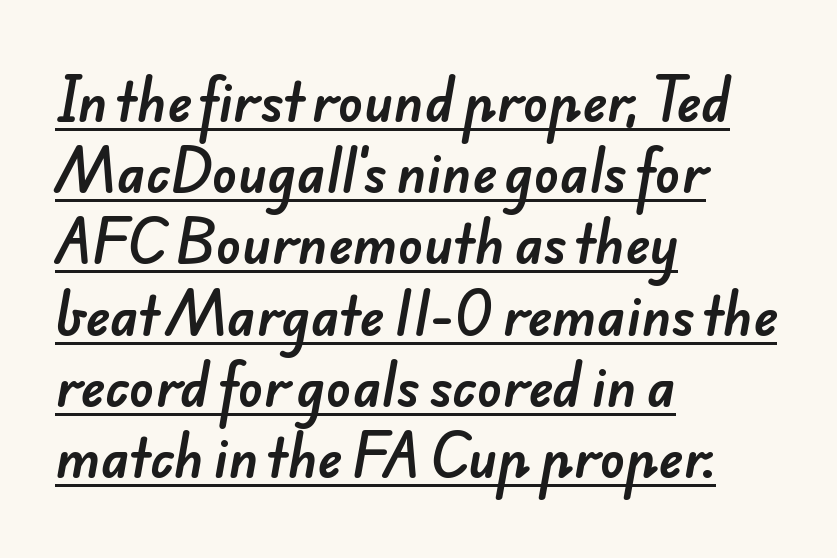
Short and long lines alike share a common starting point at left. The letterforms sit shoulder to shoulder at normal distance. Reading down the column, the eye jumps a familiar distance to each next line. Classification — sans serif. A rule runs beneath these lines of type.
